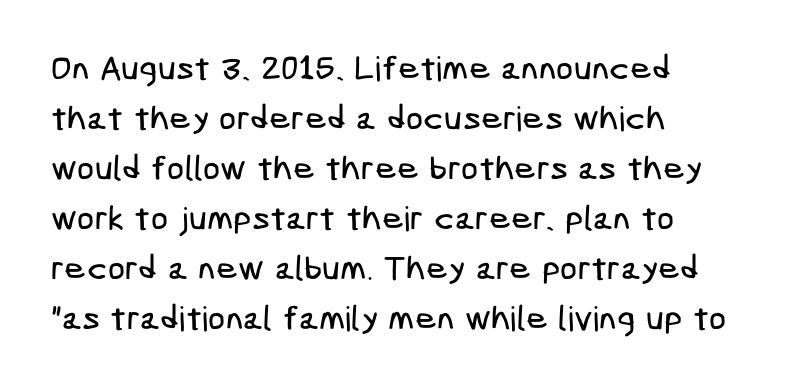
Q: Is the typeface a serif or a sans-serif typeface? A: Sans-serif.
Q: Is the text underlined? A: No.
Q: How is the paragraph aligned? A: Left-aligned.
Q: Is the spacing between letters normal or unusually wide? A: Normal.
Q: Is the spacing between lines tight, normal or loose? A: Normal.
Q: Width (condensed, normal, or wide)? A: Condensed.
Q: Stroke contrast? A: Low.
Q: x-height? A: Medium.
